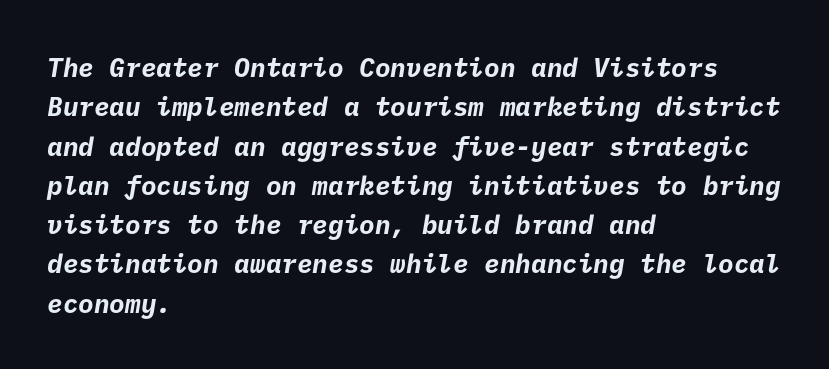
Is the type bold? Yes — the strokes are clearly thick and heavy. Line beginnings align vertically; line endings do not. The specimen omits any rule beneath the text block's lines. The horizontal fit of the characters is conventional and even. These lines sit exactly where default settings would place them.
